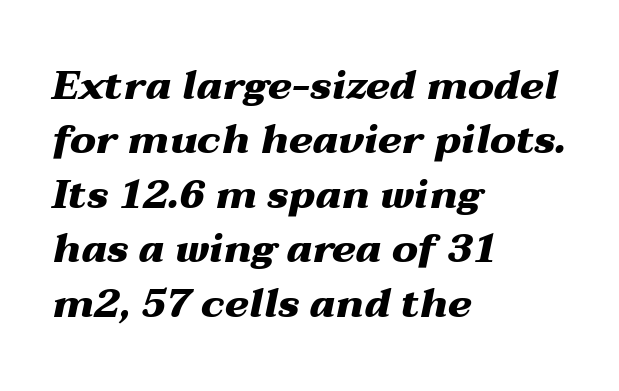
Looks like regular typesetting: each glyph gets only the width it needs. One-word summary of the alignment: left. The passage shown is emphatically bold. When letters slant like this, we call the style italic. The passage shown stacks its lines at a standard gap.
